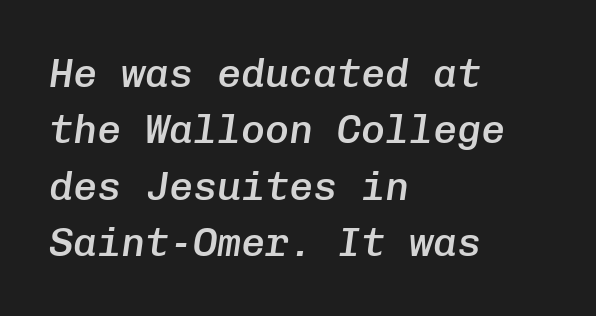
Line beginnings align vertically; line endings do not. Letters rest on an invisible, unmarked baseline. The line texture is even and compact thanks to regular tracking. Monospaced: the letters line up in strict vertical columns. This is oblique type, the kind used for emphasis or titles.
